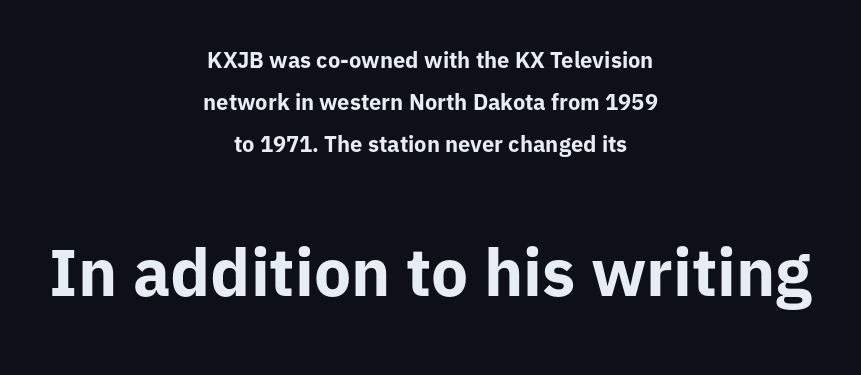
Grotesque or geometric, the face here clearly has no serifs. When letters stand straight like this, we call the style roman or upright. Looks like regular typesetting: each glyph gets only the width it needs. The passage shown is emphatically bold. Honestly, the letter spacing is just normal — you wouldn't notice it. Just letters on the line, the space beneath them empty.
